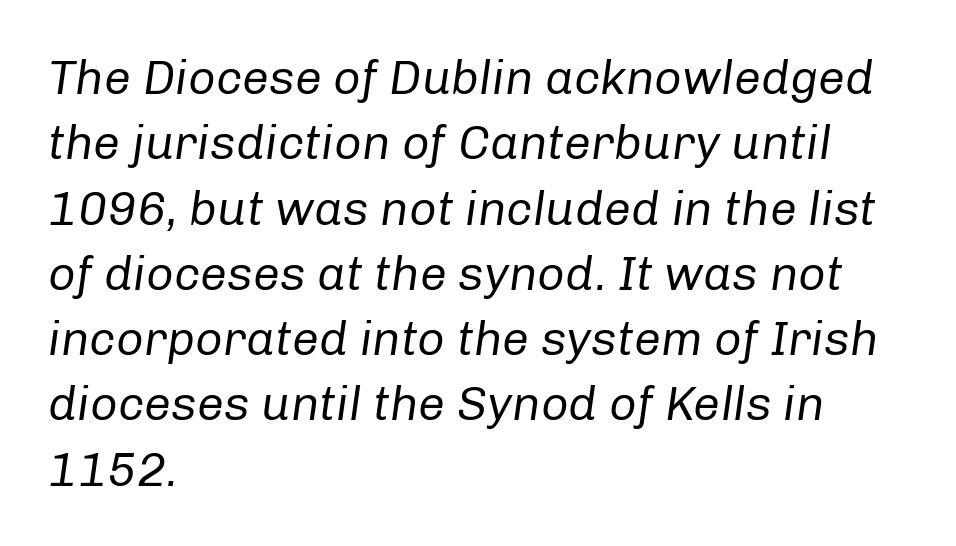
The glyphs are unaccompanied by any horizontal stroke below them. Slant detected: the letters are inclined. The type is set solid horizontally, with unmodified tracking. What's the leading like? Ordinary, nothing unusual.
